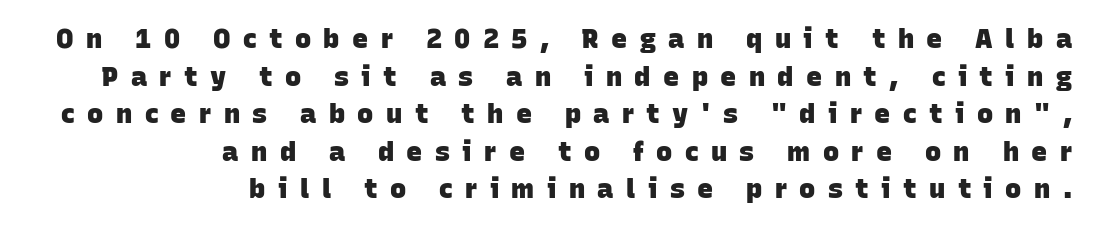
Q: Is the text bold? A: Yes.
Q: Is the text underlined? A: No.
Q: How is the paragraph aligned? A: Right-aligned.
Q: Is the spacing between letters normal or unusually wide? A: Unusually wide.
Q: Is the spacing between lines tight, normal or loose? A: Normal.
